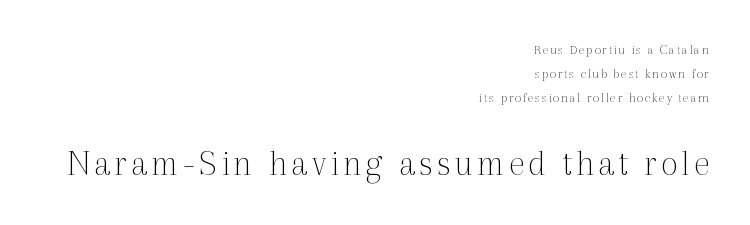
The image shows 37 px thin serif type, upright; set right-aligned, normal line spacing (1.7x), not underlined; the second (bottom) block is 2.64x larger; a medium x-height.
